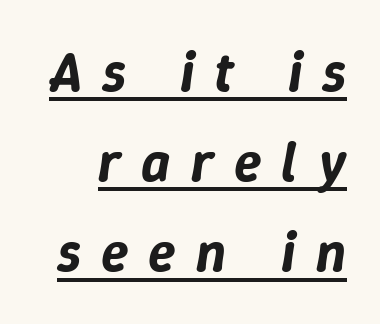
The image shows 56 px text type, italic (leaning right); set normal line spacing (1.61x), unusually wide letter spacing (+0.36 em), underlined; low stroke contrast and a medium x-height.
